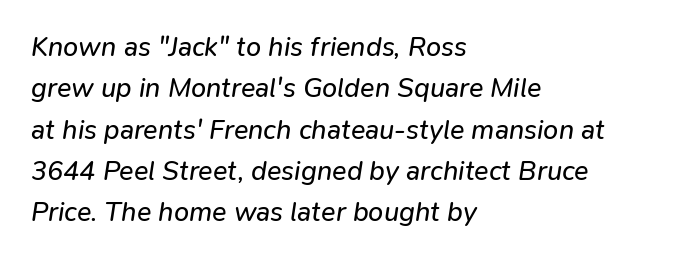
{"italic": "yes", "lean": "right", "slant_degrees": 9, "bold": "no", "underline": "no", "align": "left", "line_spacing": "normal", "line_spacing_ratio": 1.53, "letter_spacing": "normal", "letter_spacing_em": 0.0, "glyph_px": 27}
